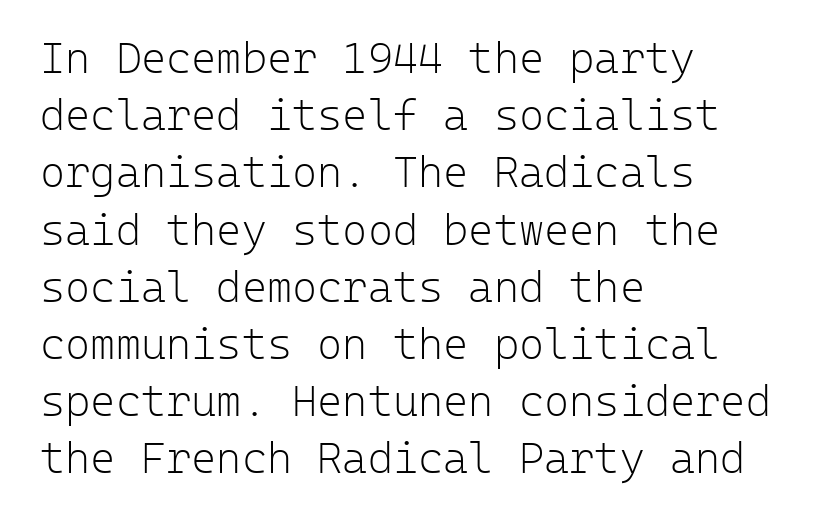
The image shows 43 px light sans-serif type, upright, monospaced; set left-aligned, normal line spacing (1.33x), normal letter spacing, not underlined; low stroke contrast and a medium x-height.
